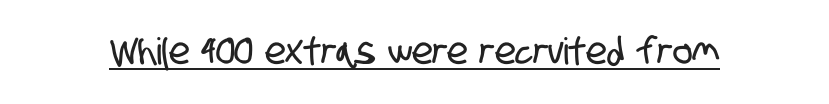
The image shows 37 px condensed sans-serif type; set normal letter spacing, underlined; low stroke contrast and a large x-height.
